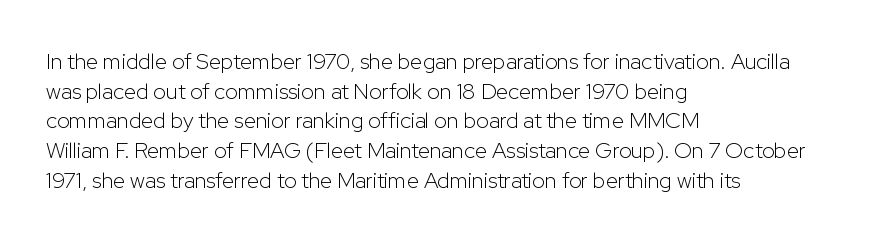
Q: Is the text bold? A: No.
Q: Is the text italic (slanted)? A: No, it is upright.
Q: Is the text underlined? A: No.
Q: How is the paragraph aligned? A: Left-aligned.
Q: Is the spacing between letters normal or unusually wide? A: Normal.
Q: Is the spacing between lines tight, normal or loose? A: Normal.
